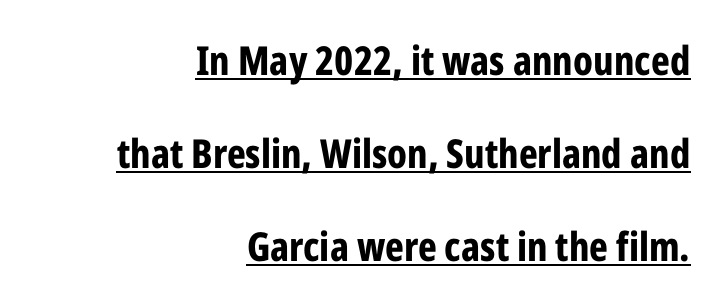
The rendering uses a bold face; every stroke is thick and dark. Right-aligned paragraph, ragged on the left. Proportional: the letters do not fall into vertical columns. A typographer would call this underscored text. Type style note: lacks serifs. The horizontal fit of the characters is conventional and even.
